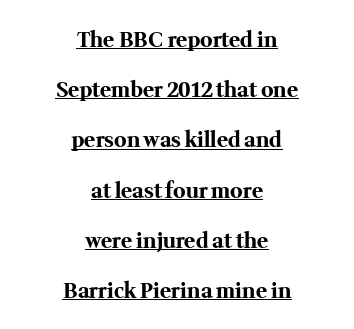
Q: Is the text bold? A: Yes.
Q: Is the text italic (slanted)? A: No, it is upright.
Q: Is the text underlined? A: Yes.
Q: How is the paragraph aligned? A: Centered.
Q: Is the spacing between letters normal or unusually wide? A: Normal.
Q: Is the spacing between lines tight, normal or loose? A: Loose.
